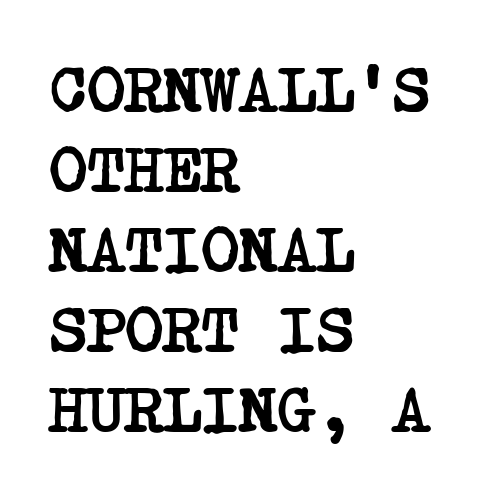
The ragged edge is on the right, which tells us the setting is flush left. These lines are composed in type with serifs. Short note: letters normally spaced. This is heavy type, rendered in bold.
